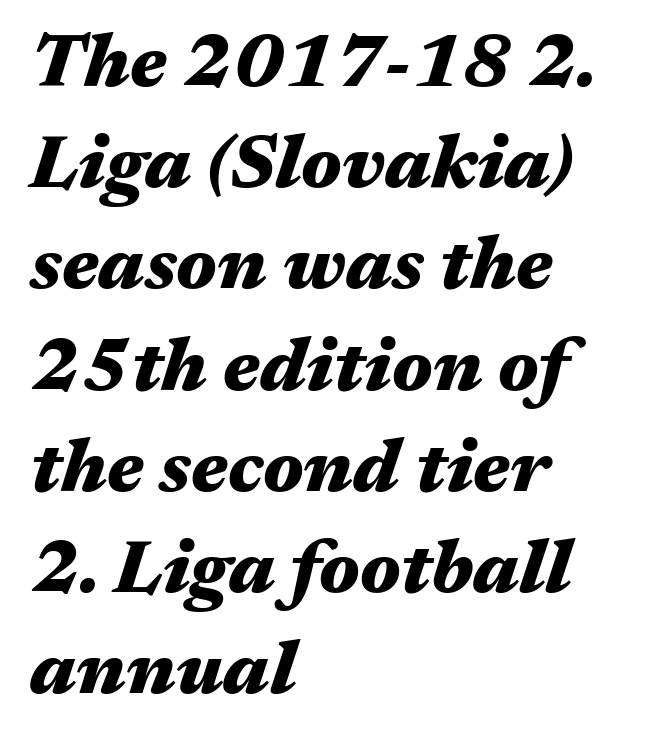
Q: Is the text bold? A: Yes.
Q: Is the text italic (slanted)? A: Yes, it leans right by about 17 degrees.
Q: Is the text underlined? A: No.
Q: How is the paragraph aligned? A: Left-aligned.
Q: Is the spacing between letters normal or unusually wide? A: Normal.
Q: Is the spacing between lines tight, normal or loose? A: Normal.
Q: Width (condensed, normal, or wide)? A: Wide.
Q: Stroke contrast? A: Medium.
Q: x-height? A: Medium.
Q: Monospaced? A: No.
